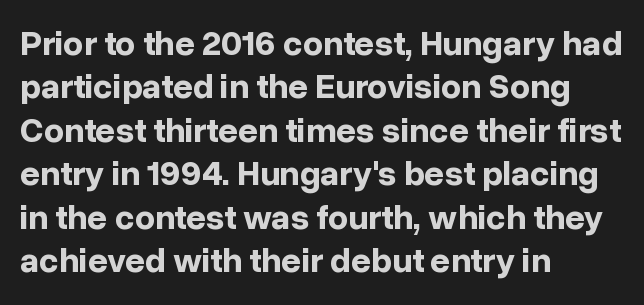
{"serif": "no", "italic": "no", "bold": "yes", "weight": "bold", "width": "normal", "stroke_contrast": "low", "x_height": "medium", "monospaced": "no", "underline": "no", "align": "left", "line_spacing_ratio": 1.24, "letter_spacing": "normal", "letter_spacing_em": 0.0, "glyph_px": 35}
